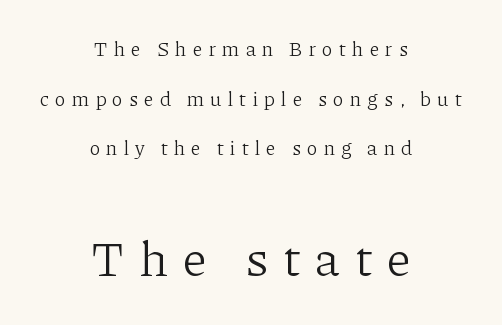
The image shows 49 px light serif type, upright; set centered, loose line spacing (2.48x), unusually wide letter spacing (+0.31 em), not underlined; the second (bottom) block is 2.45x larger; low stroke contrast and a medium x-height.
